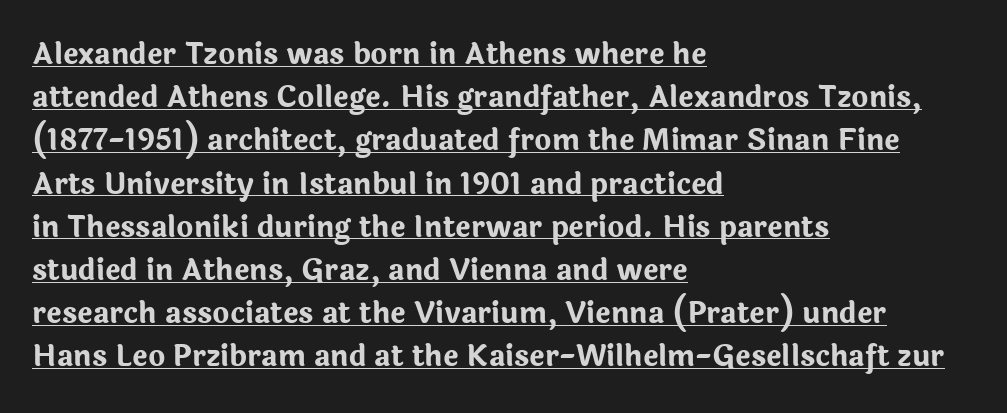
{"serif": "no", "italic": "no", "bold": "yes", "weight": "bold", "width": "normal", "stroke_contrast": "low", "x_height": "medium", "monospaced": "no", "underline": "yes", "align": "left", "line_spacing": "normal", "line_spacing_ratio": 1.49, "letter_spacing": "normal", "letter_spacing_em": 0.0, "glyph_px": 29}
